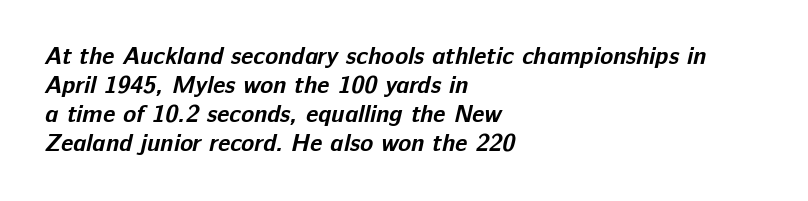
A student would call this left alignment; a typographer would say flush left, rag right. A typesetter would call this zero additional tracking. The zone under the glyphs is completely vacant. Pretty heavy lettering here — definitely bold.
